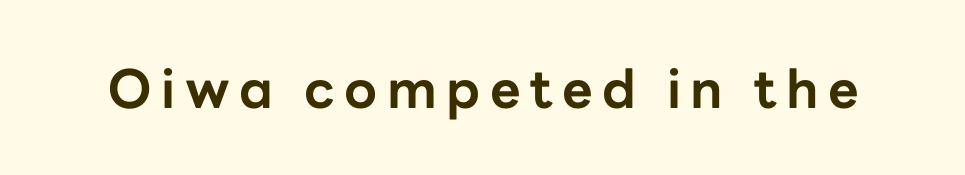
{"serif": "no", "italic": "no", "bold": "yes", "weight": "bold", "width": "normal", "stroke_contrast": "low", "x_height": "medium", "monospaced": "no", "underline": "no", "glyph_px": 53}
